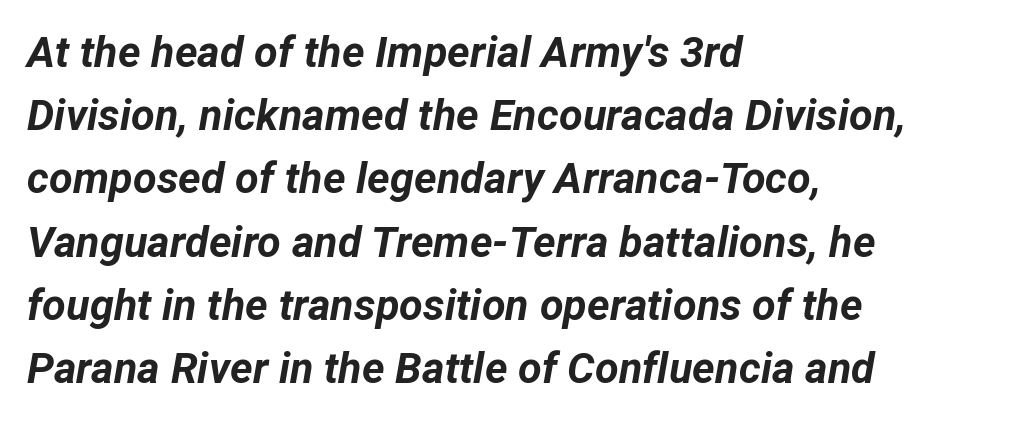
Visually the block forms a straight wall on the left and a jagged coastline on the right. The letters advance in unequal steps, a hallmark of proportional type. Just letters on the line, the space beneath them empty. I'd describe the lettering as bold — thick and assertive. The type is set solid horizontally, with unmodified tracking.
